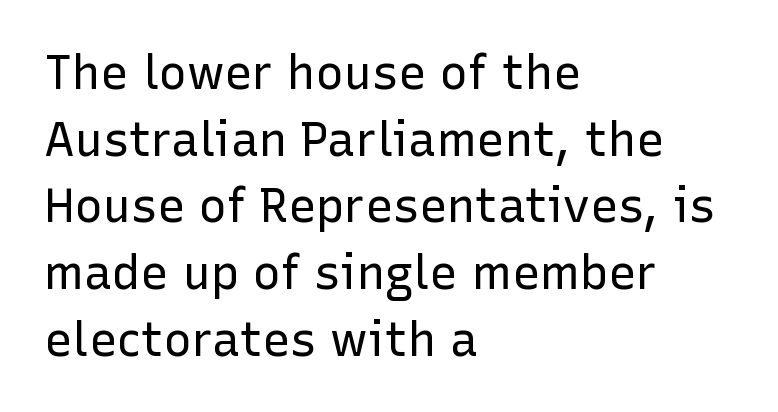
A quiet, ordinary-to-light weight characterises the typeface. Compared with a centered layout, this one pins lines to the left instead. Every stem runs plumb, perpendicular to the baseline. Only glyphs here, with clear space below each row. Are there feet on the stems? There aren't — it's a sans. Line spacing here is normal.
